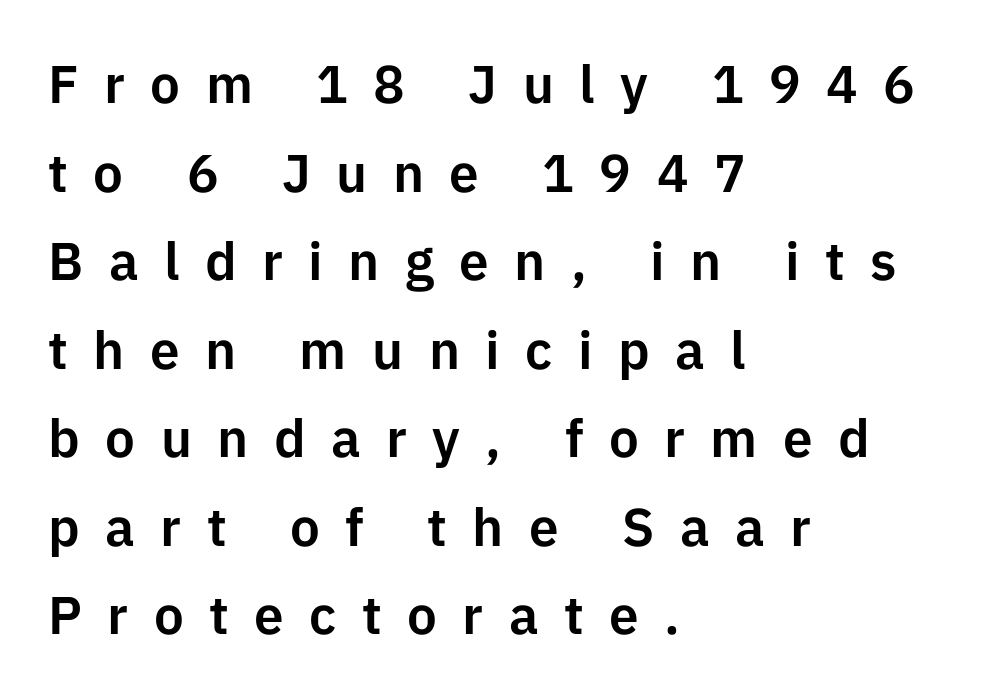
Horizontally, the lines are justified to the leading edge only. Nope, not italic — everything's standing straight. A normal amount of white space separates one row of letters from the next. The zone under the glyphs is completely vacant.
